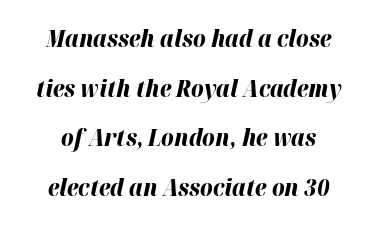
{"italic": "yes", "lean": "right", "slant_degrees": 12, "bold": "yes", "underline": "no", "align": "center", "line_spacing": "loose", "line_spacing_ratio": 2.07, "letter_spacing": "normal", "letter_spacing_em": 0.0, "glyph_px": 24}
